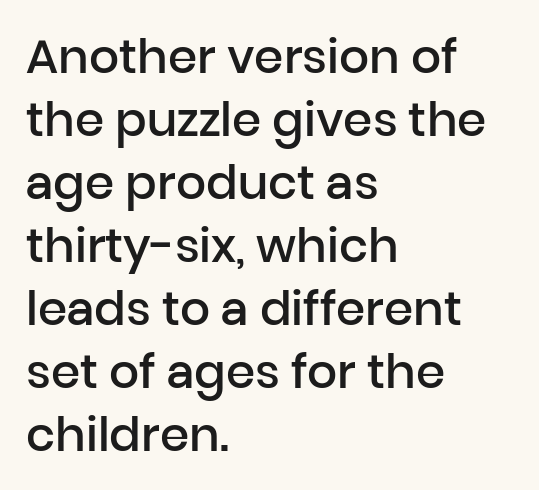
The lines in this sample share a left origin and differ only in where they stop. Characters follow at the spacing the type designer built in. Look at the bottom of the vertical strokes: they stop flat, with no serifs. Words float on clear page, feet unadorned.
